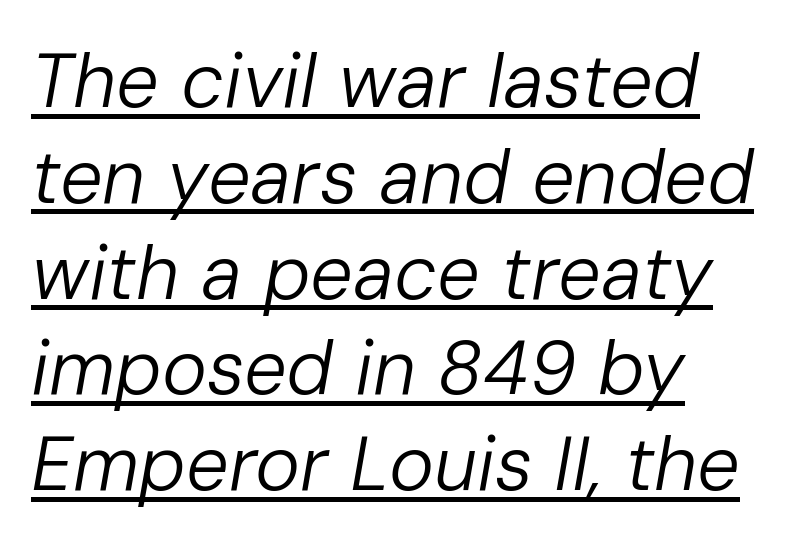
Q: Is the text bold? A: No.
Q: Is the text italic (slanted)? A: Yes, it leans right by about 10 degrees.
Q: Is the text underlined? A: Yes.
Q: How is the paragraph aligned? A: Left-aligned.
Q: Is the spacing between letters normal or unusually wide? A: Normal.
Q: Is the spacing between lines tight, normal or loose? A: Normal.
Q: Width (condensed, normal, or wide)? A: Normal.
Q: Stroke contrast? A: Low.
Q: x-height? A: Medium.
Q: Monospaced? A: No.
